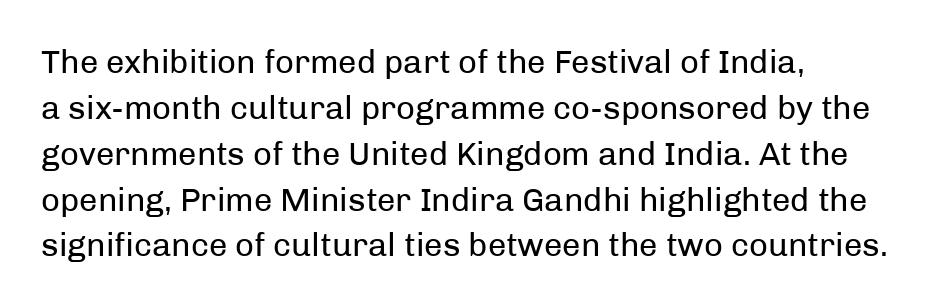
The passage shown is not bold in any degree. The gap between lines stays unmarked. These lines are composed in type without serifs. This sample has the flowing, uneven cadence of proportional lettering.
